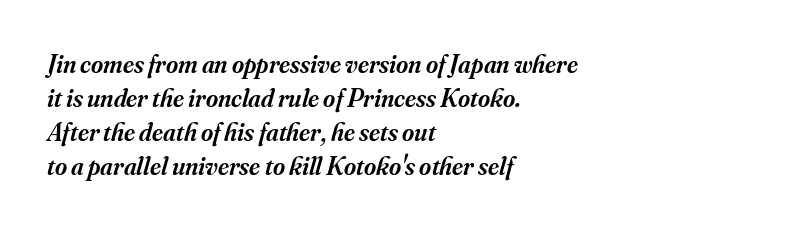
The image shows 26 px text type, italic (leaning right); set left-aligned, normal line spacing (1.31x), normal letter spacing, not underlined.
